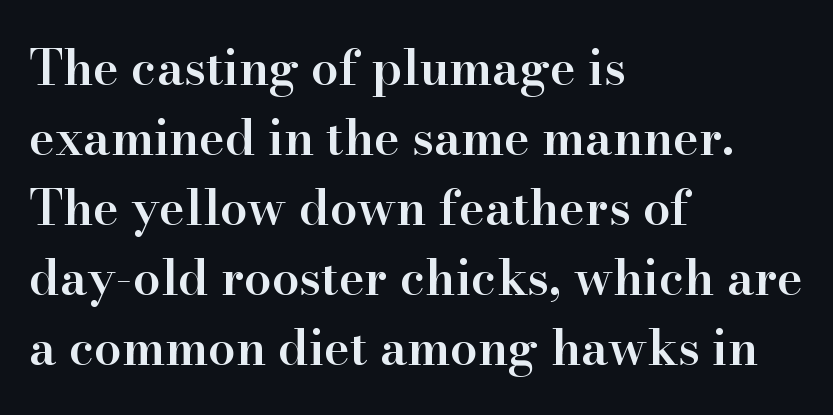
Q: Is the text bold? A: Semi-bold.
Q: Is the text italic (slanted)? A: No, it is upright.
Q: Is the typeface a serif or a sans-serif typeface? A: Serif.
Q: Is the text underlined? A: No.
Q: How is the paragraph aligned? A: Left-aligned.
Q: Is the spacing between letters normal or unusually wide? A: Normal.
Q: Is the spacing between lines tight, normal or loose? A: Normal.
Q: Width (condensed, normal, or wide)? A: Normal.
Q: Stroke contrast? A: High.
Q: x-height? A: Small.
Q: Monospaced? A: No.
